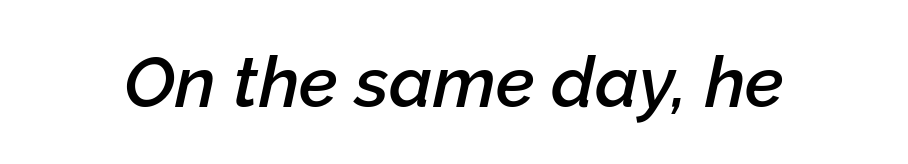
The image shows 71 px semibold type, italic (leaning right); set normal letter spacing, not underlined; low stroke contrast and a medium x-height.
